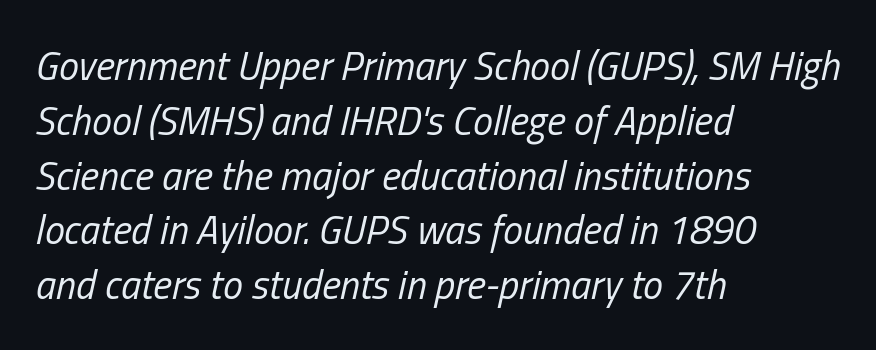
The image shows 40 px regular-weight, condensed type, italic (leaning right); set left-aligned, normal line spacing (1.37x), normal letter spacing, not underlined; low stroke contrast and a medium x-height.
